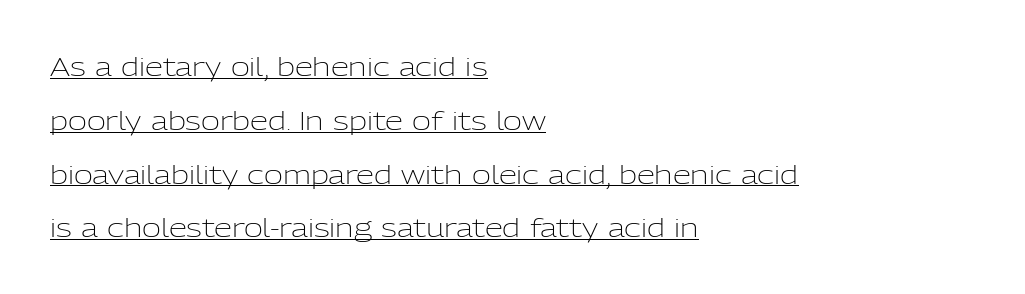
Q: Is the text bold? A: No.
Q: Is the text italic (slanted)? A: No, it is upright.
Q: Is the text underlined? A: Yes.
Q: How is the paragraph aligned? A: Left-aligned.
Q: Is the spacing between letters normal or unusually wide? A: Normal.
Q: Is the spacing between lines tight, normal or loose? A: Loose.
